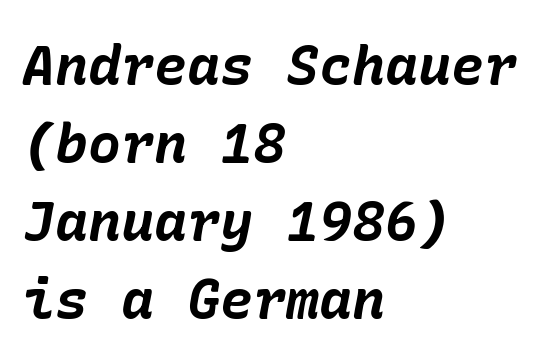
This is heavy type, rendered in bold. Quick note: italic. Has an underline been added? It has not. These lines keep a tight, regular rhythm from letter to letter. Rows of type keep a routine distance in the vertical direction.
